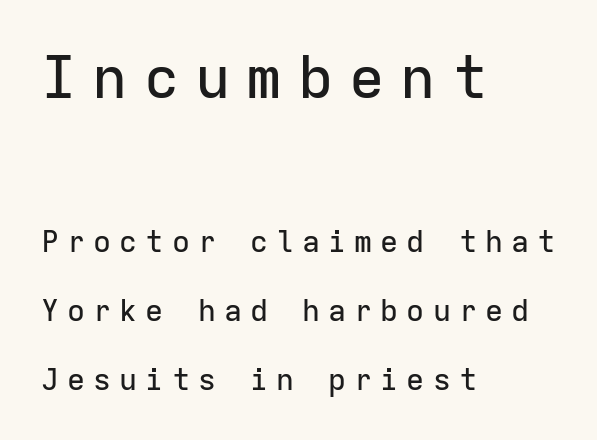
{"serif": "no", "italic": "no", "width": "normal", "stroke_contrast": "low", "x_height": "medium", "monospaced": "yes", "underline": "no", "align": "left", "line_spacing": "loose", "line_spacing_ratio": 2.29, "letter_spacing": "wide", "letter_spacing_em": 0.27, "larger_block": "first", "size_ratio": 1.97, "glyph_px": 59}
